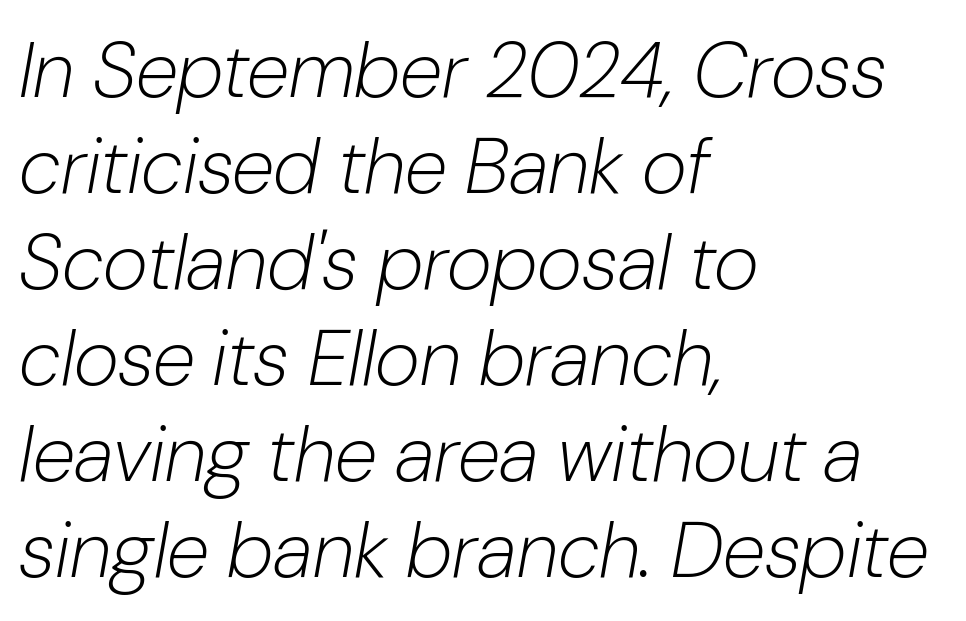
{"italic": "yes", "lean": "right", "slant_degrees": 10, "bold": "no", "weight": "light", "width": "normal", "stroke_contrast": "low", "x_height": "medium", "monospaced": "no", "underline": "no", "align": "left", "line_spacing_ratio": 1.23, "letter_spacing": "normal", "letter_spacing_em": 0.0, "glyph_px": 78}
